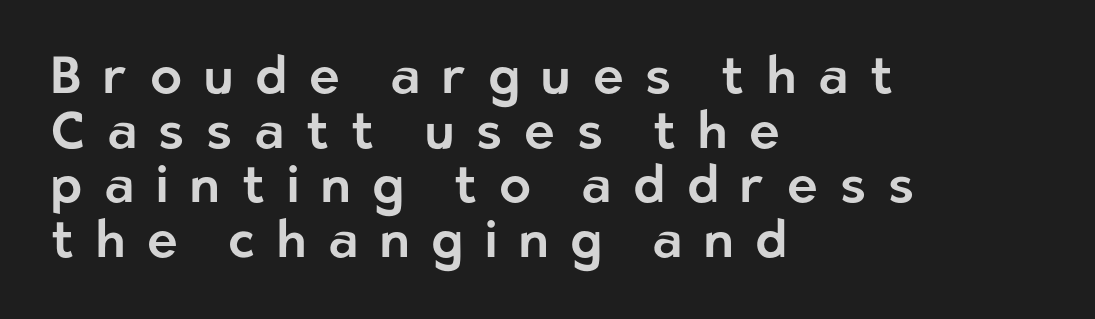
The image shows 52 px sans-serif type, upright; set left-aligned, tight line spacing (1.05x), unusually wide letter spacing (+0.42 em), not underlined; low stroke contrast and a medium x-height.
